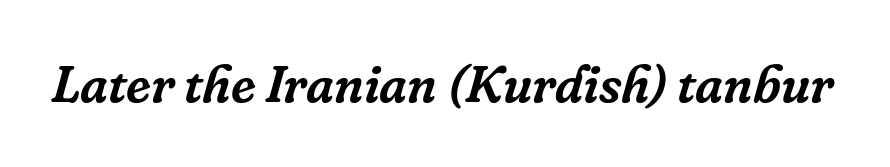
Q: Is the text italic (slanted)? A: Yes, it leans right by about 16 degrees.
Q: Is the typeface a serif or a sans-serif typeface? A: Serif.
Q: Is the text underlined? A: No.
Q: Is the spacing between letters normal or unusually wide? A: Normal.
Q: Width (condensed, normal, or wide)? A: Normal.
Q: Stroke contrast? A: Low.
Q: x-height? A: Medium.
Q: Monospaced? A: No.
